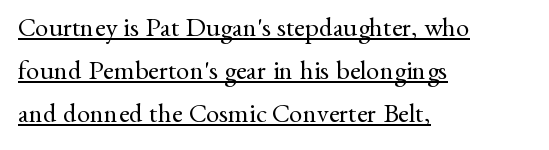
The image shows 27 px text type, upright; set left-aligned, normal line spacing (1.59x), normal letter spacing, underlined.
